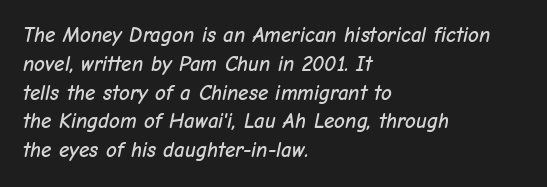
Q: Is the text italic (slanted)? A: Yes, it leans right by about 12 degrees.
Q: Is the text underlined? A: No.
Q: How is the paragraph aligned? A: Left-aligned.
Q: Is the spacing between letters normal or unusually wide? A: Normal.
Q: Is the spacing between lines tight, normal or loose? A: Normal.
